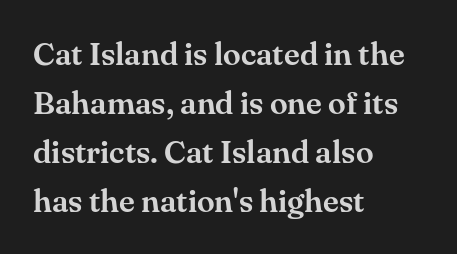
The image shows 32 px serif type, upright; set left-aligned, normal line spacing (1.53x), normal letter spacing, not underlined; medium stroke contrast and a small x-height.
